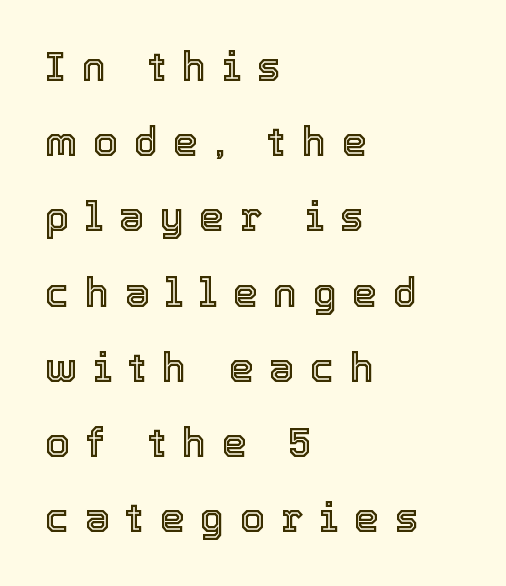
{"italic": "no", "width": "normal", "x_height": "medium", "monospaced": "no", "underline": "no", "align": "left", "line_spacing_ratio": 1.88, "letter_spacing": "wide", "letter_spacing_em": 0.39, "glyph_px": 40}
